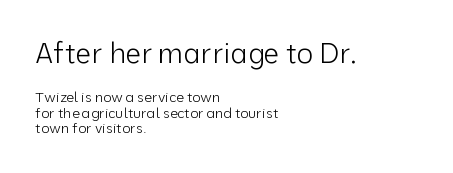
The image shows 28 px light sans-serif type, upright; set left-aligned, tight line spacing (1.1x), normal letter spacing, not underlined; the first (top) block is 2.0x larger; low stroke contrast and a medium x-height.
